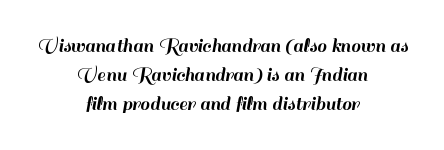
Q: Is the text italic (slanted)? A: Yes.
Q: Is the text underlined? A: No.
Q: How is the paragraph aligned? A: Centered.
Q: Is the spacing between letters normal or unusually wide? A: Normal.
Q: Is the spacing between lines tight, normal or loose? A: Normal.
